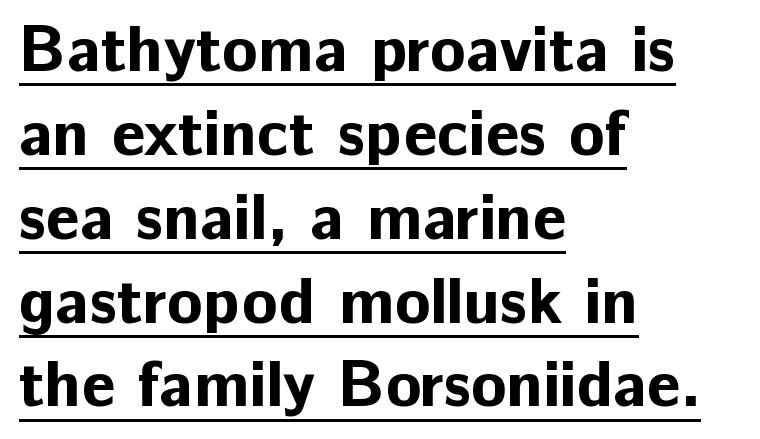
The image shows 65 px bold sans-serif type, upright; set left-aligned, normal line spacing (1.29x), normal letter spacing, underlined; low stroke contrast and a medium x-height.
